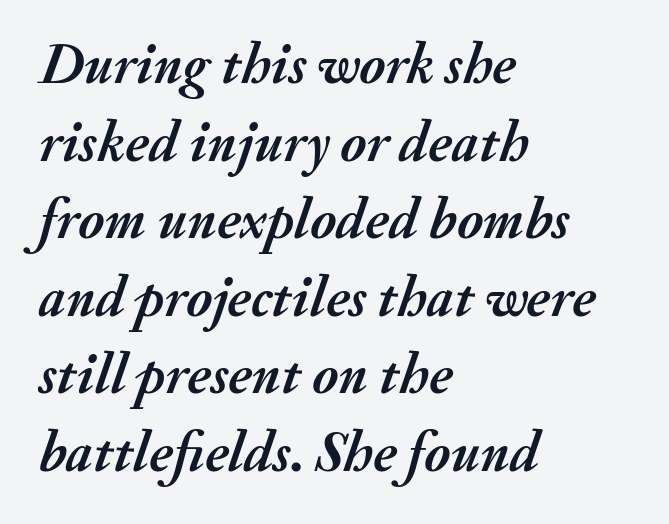
Every letter is thick-stroked: bold, no question. The letters are slanted; this is an italic face. The zone under the glyphs is completely vacant. Varying glyph widths throughout — classic text-font behaviour. There is no visible air inserted between adjacent glyphs. One glance says typical: line gaps are just what's usual.
